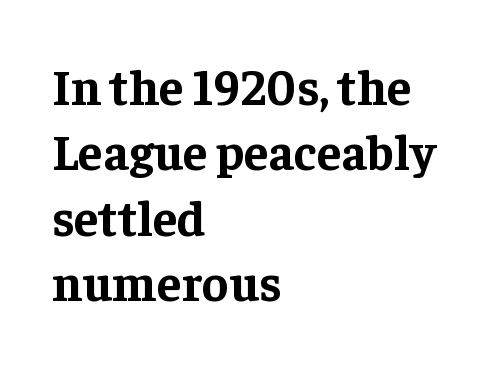
Q: Is the text bold? A: Yes.
Q: Is the text italic (slanted)? A: No, it is upright.
Q: Is the typeface a serif or a sans-serif typeface? A: Serif.
Q: Is the text underlined? A: No.
Q: How is the paragraph aligned? A: Left-aligned.
Q: Is the spacing between letters normal or unusually wide? A: Normal.
Q: Is the spacing between lines tight, normal or loose? A: Normal.
Q: Width (condensed, normal, or wide)? A: Normal.
Q: Stroke contrast? A: Low.
Q: x-height? A: Medium.
Q: Monospaced? A: No.
